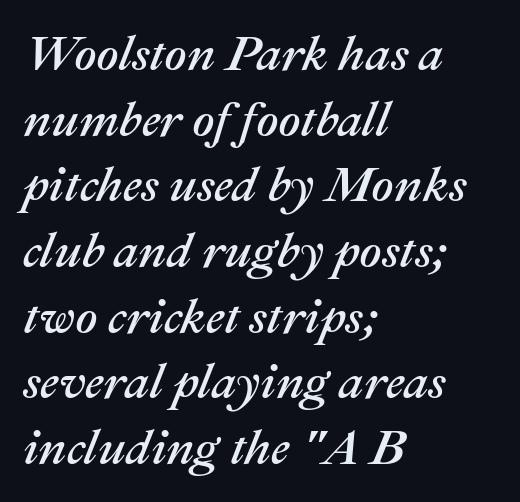
Compared with a centered layout, this one pins lines to the left instead. Designer's note — italics engaged. The baseline area is clear. Regarding leading, the lines here are spaced in the standard way.
